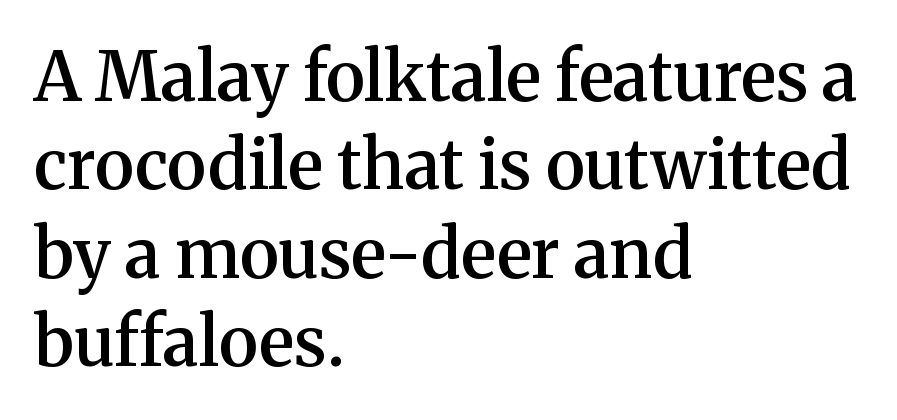
{"serif": "yes", "italic": "no", "bold": "semi", "weight": "semibold", "width": "normal", "stroke_contrast": "medium", "x_height": "medium", "monospaced": "no", "underline": "no", "align": "left", "line_spacing": "normal", "line_spacing_ratio": 1.3, "letter_spacing": "normal", "letter_spacing_em": 0.0, "glyph_px": 68}
